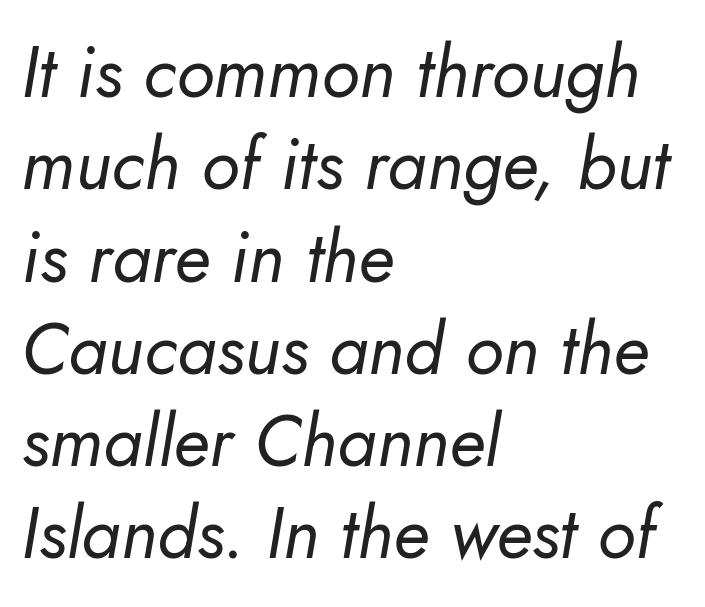
The image shows 71 px regular-weight type, italic (leaning right); set left-aligned, normal line spacing (1.3x), normal letter spacing, not underlined; low stroke contrast and a small x-height.
